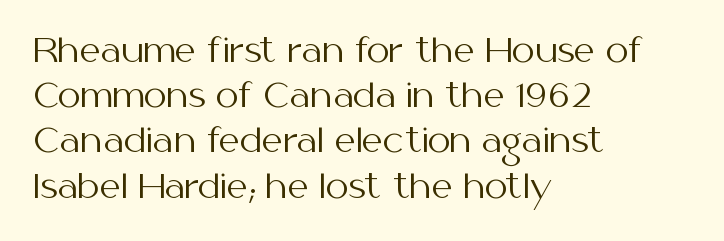
{"serif": "no", "italic": "no", "bold": "no", "weight": "regular", "width": "normal", "stroke_contrast": "medium", "x_height": "medium", "monospaced": "no", "underline": "no", "align": "left", "line_spacing": "normal", "line_spacing_ratio": 1.37, "letter_spacing": "normal", "letter_spacing_em": 0.0, "glyph_px": 33}
